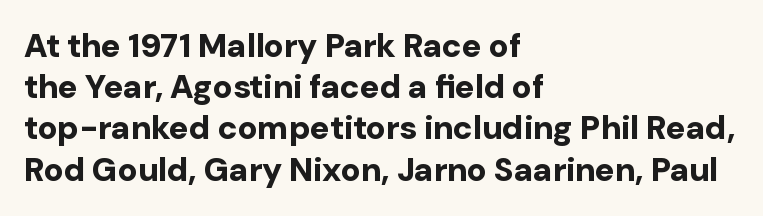
If you measured baseline to baseline, you'd find a middling distance. Each glyph is drawn with heavy, bold strokes. Varying glyph widths throughout — classic text-font behaviour. Leftover space on each line is placed entirely after the last word. Designer's note — italics off, roman on. Rule under the text: the space is simply empty.
